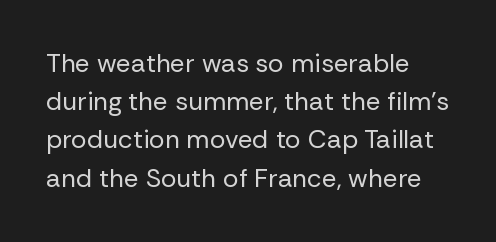
Q: Is the text bold? A: No.
Q: Is the text italic (slanted)? A: No, it is upright.
Q: Is the text underlined? A: No.
Q: How is the paragraph aligned? A: Left-aligned.
Q: Is the spacing between letters normal or unusually wide? A: Normal.
Q: Is the spacing between lines tight, normal or loose? A: Normal.
